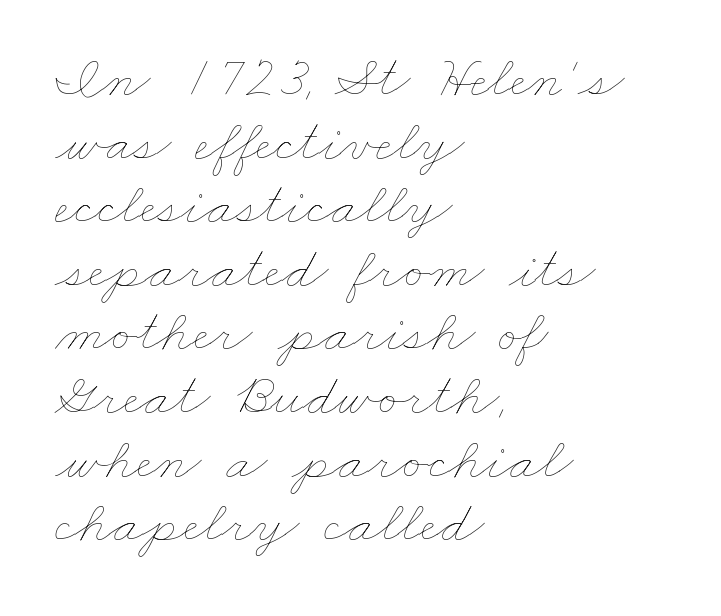
Q: Is the text bold? A: No.
Q: Is the text underlined? A: No.
Q: How is the paragraph aligned? A: Left-aligned.
Q: Is the spacing between letters normal or unusually wide? A: Normal.
Q: Is the spacing between lines tight, normal or loose? A: Tight.
Q: Width (condensed, normal, or wide)? A: Wide.
Q: Stroke contrast? A: Low.
Q: x-height? A: Small.
Q: Monospaced? A: No.
